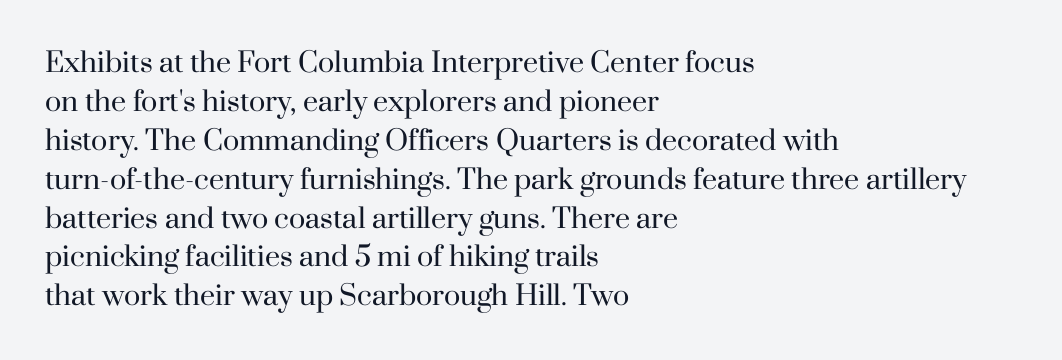
Q: Is the text bold? A: No.
Q: Is the text italic (slanted)? A: No, it is upright.
Q: Is the text underlined? A: No.
Q: How is the paragraph aligned? A: Left-aligned.
Q: Is the spacing between letters normal or unusually wide? A: Normal.
Q: Is the spacing between lines tight, normal or loose? A: Normal.
